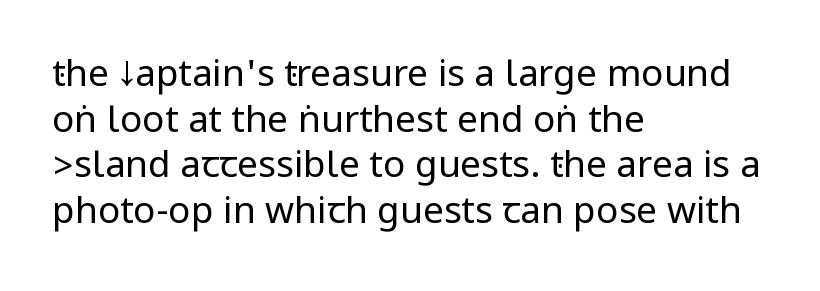
Q: Is the text bold? A: No.
Q: Is the text italic (slanted)? A: No, it is upright.
Q: Is the typeface a serif or a sans-serif typeface? A: Sans-serif.
Q: Is the text underlined? A: No.
Q: How is the paragraph aligned? A: Left-aligned.
Q: Is the spacing between letters normal or unusually wide? A: Normal.
Q: Width (condensed, normal, or wide)? A: Condensed.
Q: Stroke contrast? A: Low.
